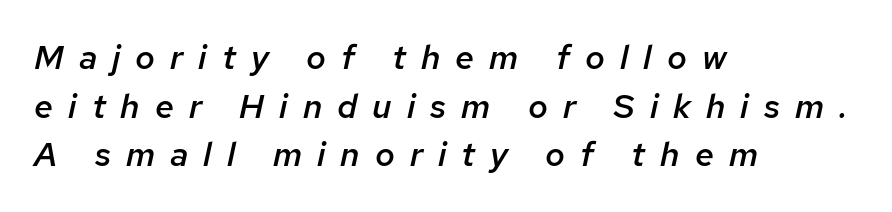
Q: Is the text bold? A: Semi-bold.
Q: Is the text italic (slanted)? A: Yes, it leans right by about 12 degrees.
Q: Is the text underlined? A: No.
Q: How is the paragraph aligned? A: Left-aligned.
Q: Is the spacing between letters normal or unusually wide? A: Unusually wide.
Q: Is the spacing between lines tight, normal or loose? A: Normal.
Q: Width (condensed, normal, or wide)? A: Normal.
Q: Stroke contrast? A: Low.
Q: x-height? A: Medium.
Q: Monospaced? A: No.
